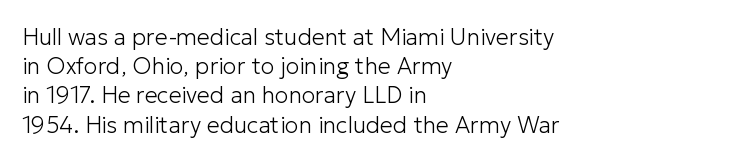
Q: Is the text bold? A: No.
Q: Is the text italic (slanted)? A: No, it is upright.
Q: Is the text underlined? A: No.
Q: How is the paragraph aligned? A: Left-aligned.
Q: Is the spacing between letters normal or unusually wide? A: Normal.
Q: Is the spacing between lines tight, normal or loose? A: Normal.
